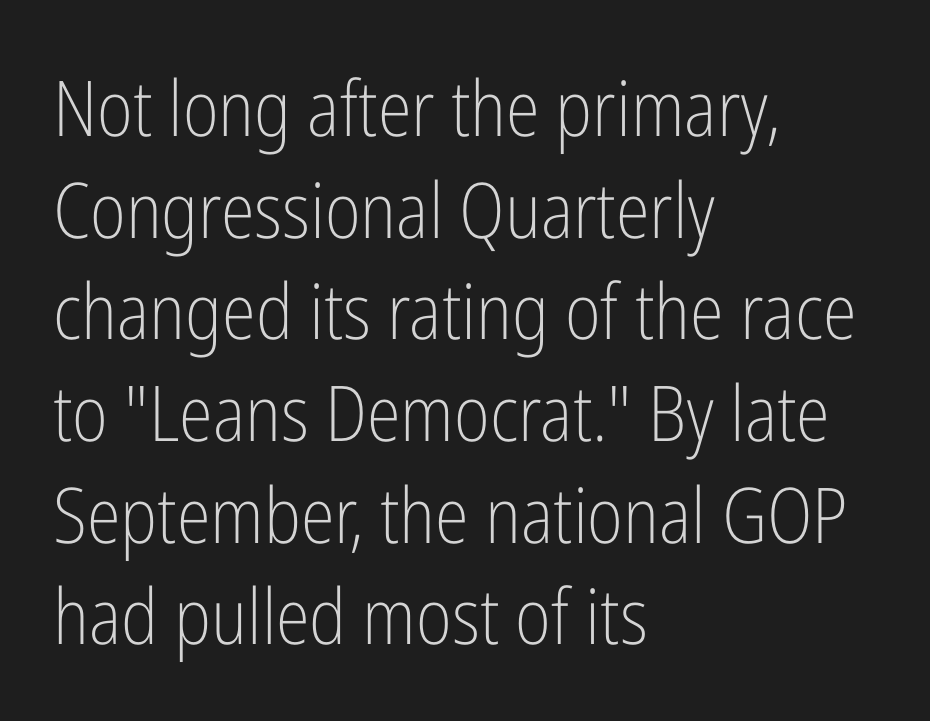
The image shows 77 px light, condensed sans-serif type, upright; set left-aligned, normal line spacing (1.32x), normal letter spacing, not underlined; low stroke contrast and a medium x-height.
